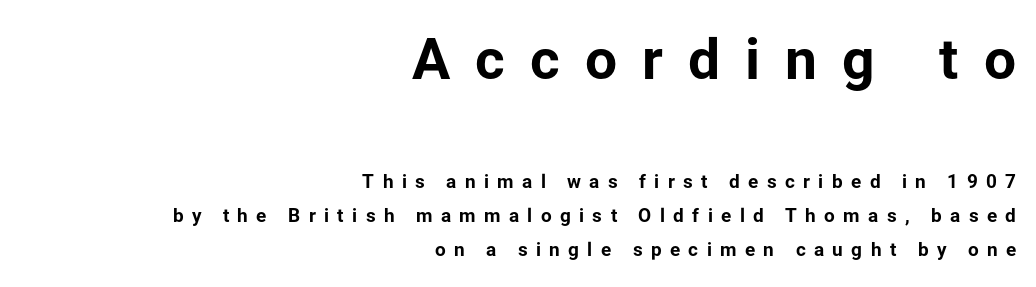
The image shows 57 px bold sans-serif type, upright; set right-aligned, line spacing 1.79x, unusually wide letter spacing (+0.44 em), not underlined; the first (top) block is 3.0x larger; low stroke contrast and a medium x-height.
